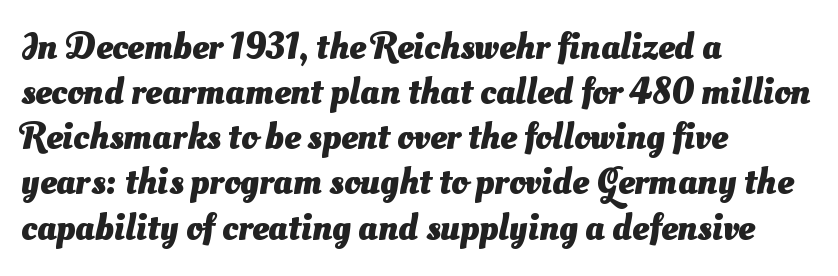
{"serif": "no", "bold": "yes", "weight": "heavy", "width": "normal", "stroke_contrast": "medium", "x_height": "small", "monospaced": "no", "underline": "no", "align": "left", "line_spacing_ratio": 1.22, "letter_spacing": "normal", "letter_spacing_em": 0.0, "glyph_px": 37}
